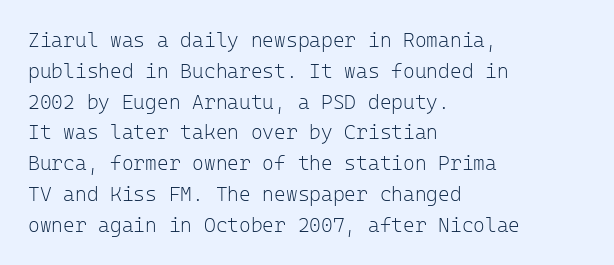
{"italic": "no", "bold": "no", "underline": "no", "align": "left", "line_spacing": "normal", "line_spacing_ratio": 1.54, "letter_spacing": "normal", "letter_spacing_em": 0.0, "glyph_px": 20}
